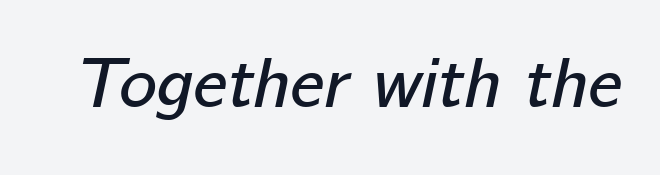
The image shows 71 px text type, italic (leaning right); set normal letter spacing, not underlined; low stroke contrast and a medium x-height.
